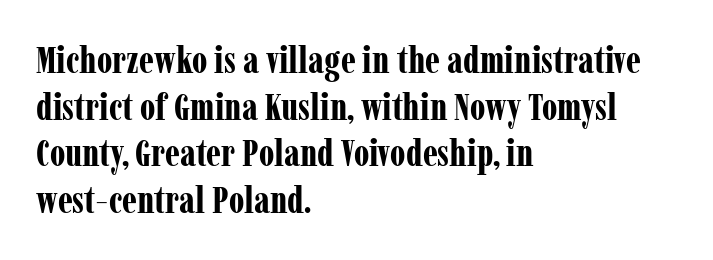
Q: Is the text bold? A: Yes.
Q: Is the text italic (slanted)? A: No, it is upright.
Q: Is the typeface a serif or a sans-serif typeface? A: Serif.
Q: Is the text underlined? A: No.
Q: How is the paragraph aligned? A: Left-aligned.
Q: Is the spacing between letters normal or unusually wide? A: Normal.
Q: Width (condensed, normal, or wide)? A: Condensed.
Q: Stroke contrast? A: Low.
Q: x-height? A: Medium.
Q: Monospaced? A: No.
